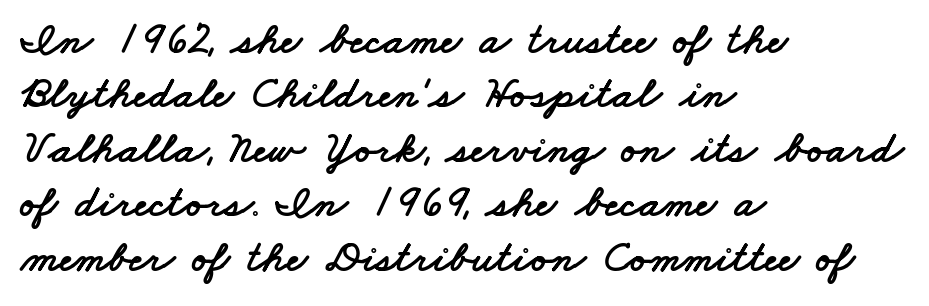
Underline: absent. Look at the bottom of the vertical strokes: they stop flat, with no serifs. The type is set solid horizontally, with unmodified tracking. Is this a fixed-width face? No — the glyphs have proportional, varying widths.
